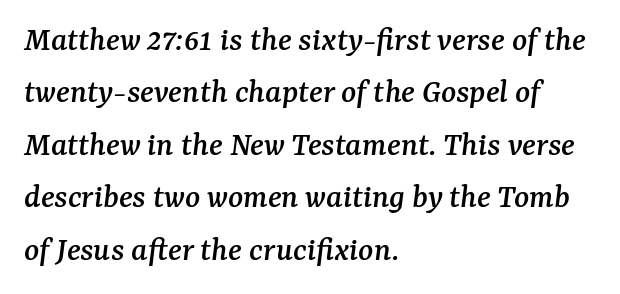
{"serif": "yes", "italic": "yes", "lean": "right", "slant_degrees": 7, "width": "normal", "stroke_contrast": "medium", "x_height": "medium", "monospaced": "no", "underline": "no", "align": "left", "line_spacing": "normal", "line_spacing_ratio": 1.5, "letter_spacing": "normal", "letter_spacing_em": 0.0, "glyph_px": 35}
